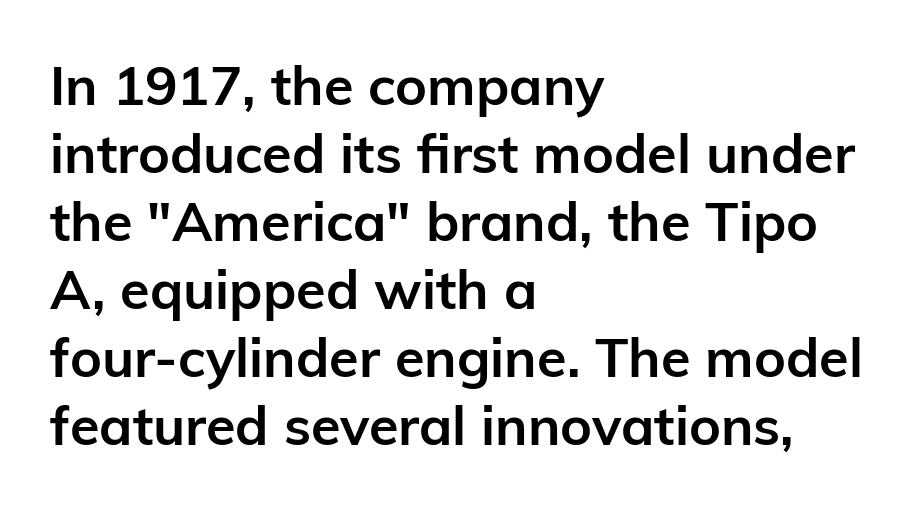
{"serif": "no", "italic": "no", "bold": "yes", "weight": "semibold", "width": "normal", "stroke_contrast": "low", "x_height": "medium", "monospaced": "no", "underline": "no", "align": "left", "line_spacing": "normal", "line_spacing_ratio": 1.26, "letter_spacing": "normal", "letter_spacing_em": 0.0, "glyph_px": 54}
